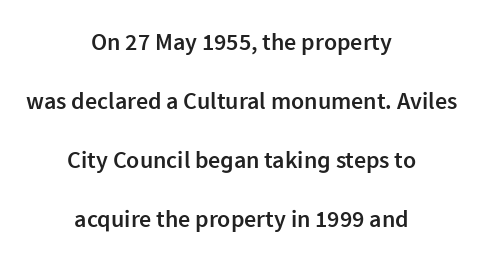
The passage shown is not underscored anywhere. The font is running at a semibold setting, under full bold. In CSS terms this would be text-align: center. Quick note: not italic, upright. Students, observe: this is what heavily led, spacious text looks like.
